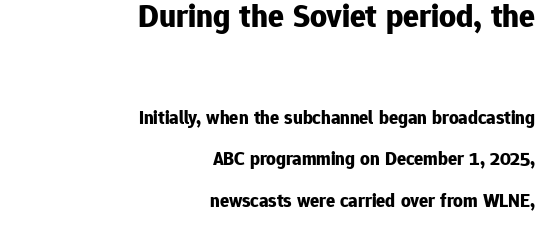
Q: Is the text bold? A: Yes.
Q: Is the text italic (slanted)? A: No, it is upright.
Q: Is the typeface a serif or a sans-serif typeface? A: Sans-serif.
Q: Is the text underlined? A: No.
Q: How is the paragraph aligned? A: Right-aligned.
Q: Is the spacing between letters normal or unusually wide? A: Normal.
Q: Is the spacing between lines tight, normal or loose? A: Loose.
Q: Which block of text is set in a larger size, the first (top) or the second (bottom)? A: The first (top) one.
Q: Width (condensed, normal, or wide)? A: Normal.
Q: Stroke contrast? A: Low.
Q: x-height? A: Medium.
Q: Monospaced? A: No.
